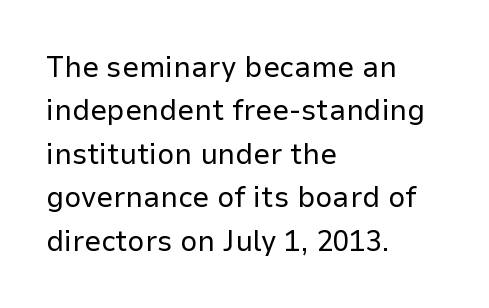
{"serif": "no", "italic": "no", "bold": "no", "weight": "regular", "width": "normal", "stroke_contrast": "low", "x_height": "medium", "monospaced": "no", "underline": "no", "align": "left", "line_spacing": "normal", "line_spacing_ratio": 1.45, "letter_spacing": "normal", "letter_spacing_em": 0.0, "glyph_px": 30}
